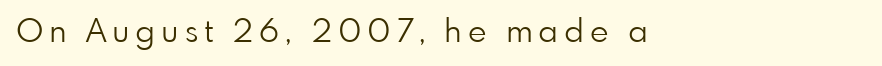
The image shows 32 px light sans-serif type, upright; set left-aligned, not underlined; low stroke contrast and a small x-height.
